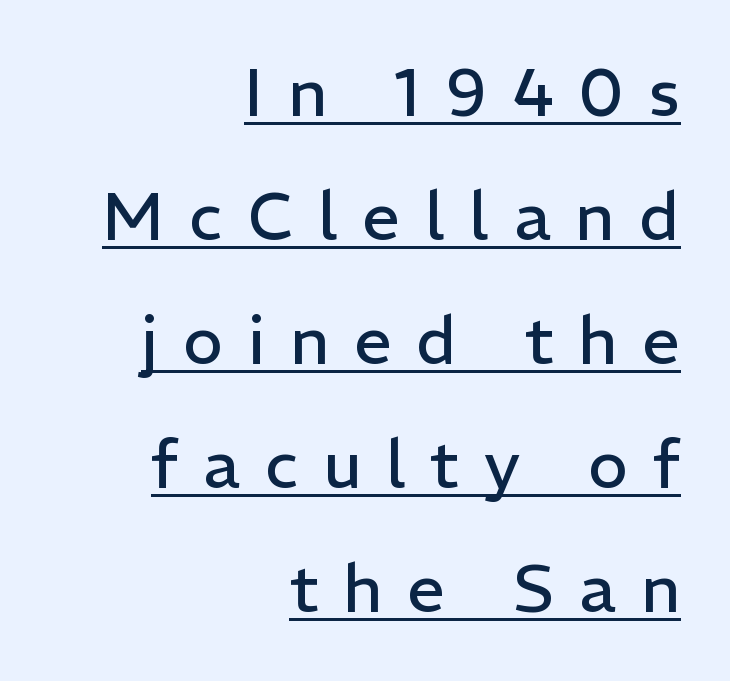
These glyphs show unthickened strokes, regular width or finer. The letters stand straight up with perfectly vertical stems. This sample has the flowing, uneven cadence of proportional lettering. This sample uses expanded letter spacing, leaving extra air between glyphs.
